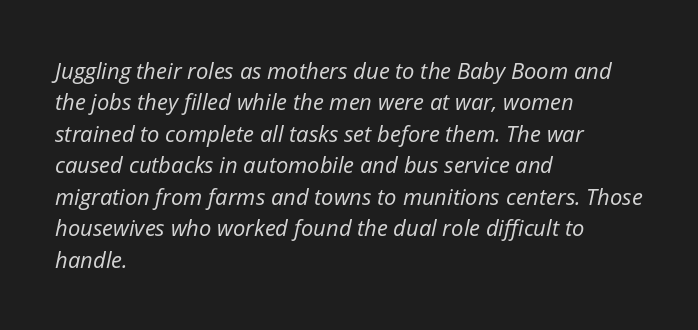
{"italic": "yes", "lean": "right", "slant_degrees": 12, "bold": "no", "underline": "no", "align": "left", "line_spacing": "normal", "line_spacing_ratio": 1.43, "letter_spacing": "normal", "letter_spacing_em": 0.0, "glyph_px": 22}
